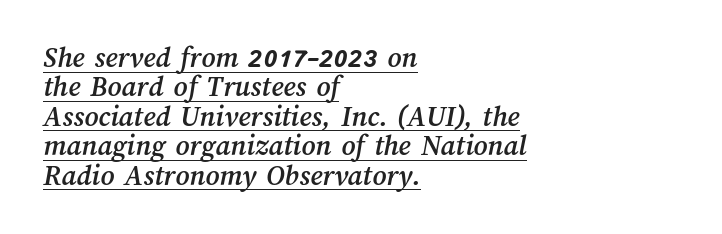
The image shows 30 px text type; set left-aligned, tight line spacing (0.98x), normal letter spacing, underlined; medium stroke contrast and a medium x-height.
